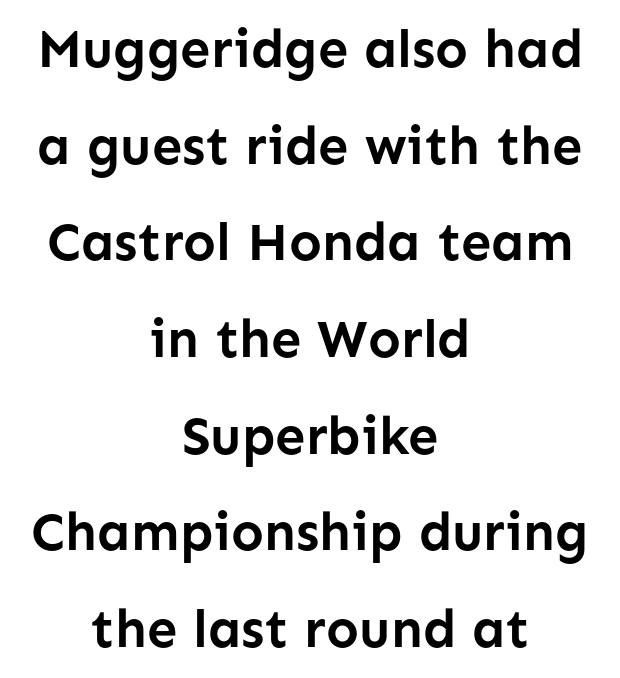
The image shows 54 px semibold sans-serif type, upright; set centered, line spacing 1.79x, normal letter spacing, not underlined; low stroke contrast and a medium x-height.
